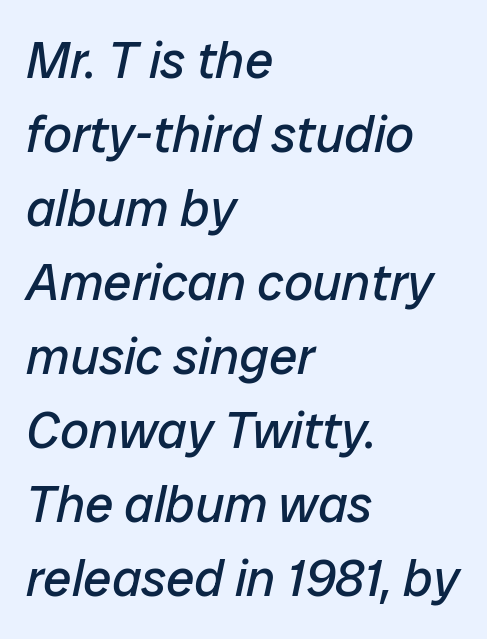
Q: Is the text bold? A: No.
Q: Is the text italic (slanted)? A: Yes, it leans right by about 12 degrees.
Q: Is the text underlined? A: No.
Q: How is the paragraph aligned? A: Left-aligned.
Q: Is the spacing between letters normal or unusually wide? A: Normal.
Q: Is the spacing between lines tight, normal or loose? A: Normal.
Q: Width (condensed, normal, or wide)? A: Normal.
Q: Stroke contrast? A: Low.
Q: x-height? A: Medium.
Q: Monospaced? A: No.
